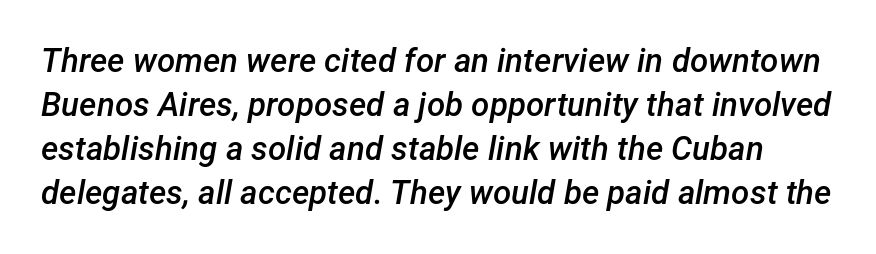
Q: Is the text bold? A: Semi-bold.
Q: Is the text italic (slanted)? A: Yes, it leans right by about 12 degrees.
Q: Is the text underlined? A: No.
Q: Is the spacing between letters normal or unusually wide? A: Normal.
Q: Is the spacing between lines tight, normal or loose? A: Normal.
Q: Width (condensed, normal, or wide)? A: Normal.
Q: Stroke contrast? A: Low.
Q: x-height? A: Medium.
Q: Monospaced? A: No.
